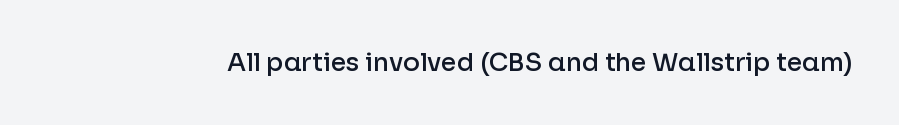
{"italic": "no", "bold": "semi", "underline": "no", "letter_spacing": "normal", "letter_spacing_em": 0.0, "glyph_px": 25}
